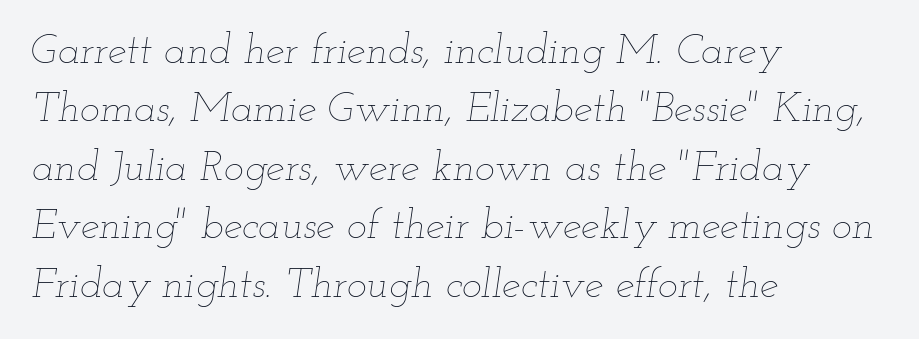
{"italic": "yes", "lean": "right", "slant_degrees": 12, "bold": "no", "weight": "thin", "width": "wide", "stroke_contrast": "low", "x_height": "small", "monospaced": "no", "underline": "no", "align": "left", "line_spacing": "normal", "line_spacing_ratio": 1.39, "letter_spacing": "normal", "letter_spacing_em": 0.0, "glyph_px": 42}
